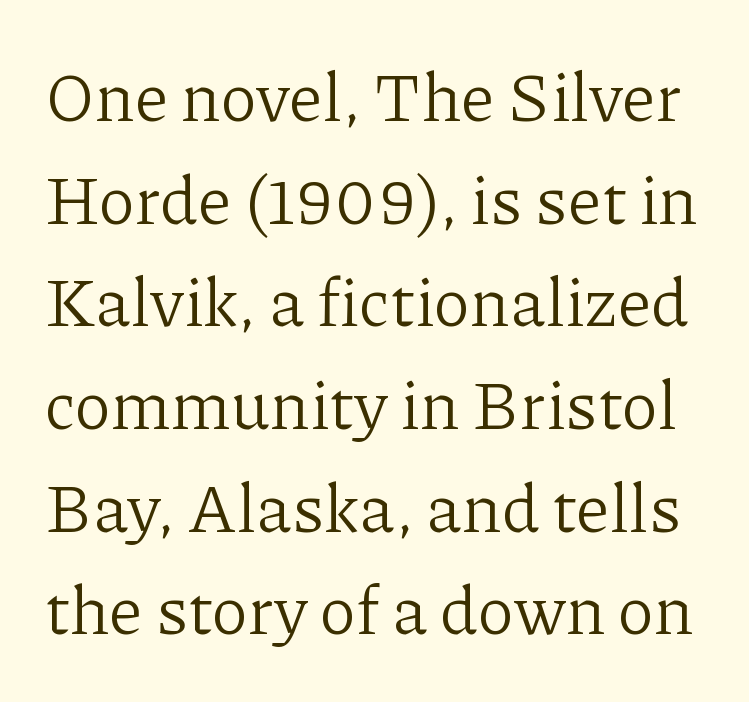
The image shows 68 px light serif type, upright; set normal line spacing (1.51x), normal letter spacing, not underlined; low stroke contrast and a medium x-height.
